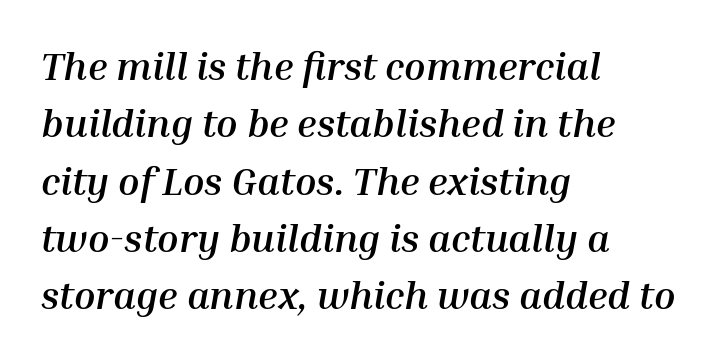
The glyphs are unaccompanied by any horizontal stroke below them. Looking at the ascenders, they clearly lean. The horizontal fit of the characters is conventional and even. The font is running at its bold setting. This sample keeps an unexceptional amount of space between lines. Varying glyph widths throughout — classic text-font behaviour.
